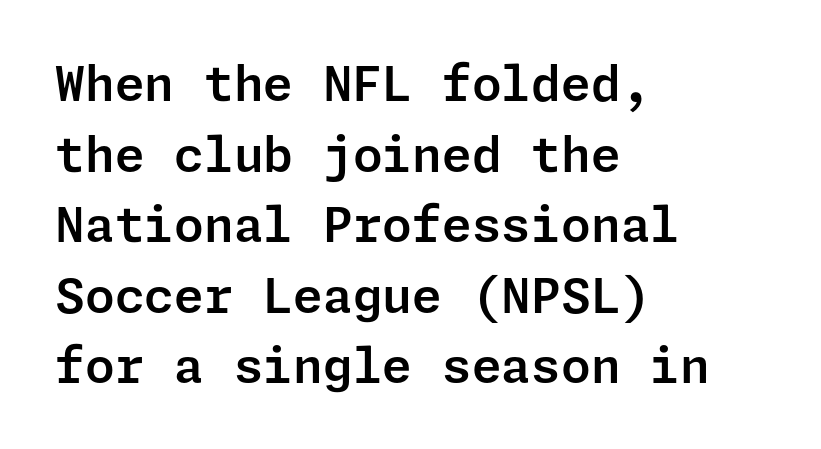
{"serif": "no", "italic": "no", "width": "normal", "stroke_contrast": "low", "x_height": "medium", "underline": "no", "align": "left", "line_spacing": "normal", "line_spacing_ratio": 1.47, "letter_spacing": "normal", "letter_spacing_em": 0.0, "glyph_px": 48}
